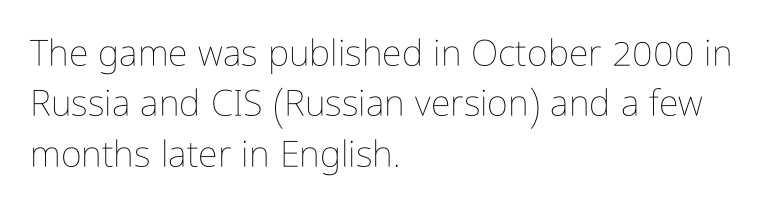
Q: Is the text bold? A: No.
Q: Is the text italic (slanted)? A: No, it is upright.
Q: Is the text underlined? A: No.
Q: How is the paragraph aligned? A: Left-aligned.
Q: Is the spacing between letters normal or unusually wide? A: Normal.
Q: Is the spacing between lines tight, normal or loose? A: Normal.
Q: Width (condensed, normal, or wide)? A: Condensed.
Q: Stroke contrast? A: Low.
Q: x-height? A: Medium.
Q: Monospaced? A: No.
